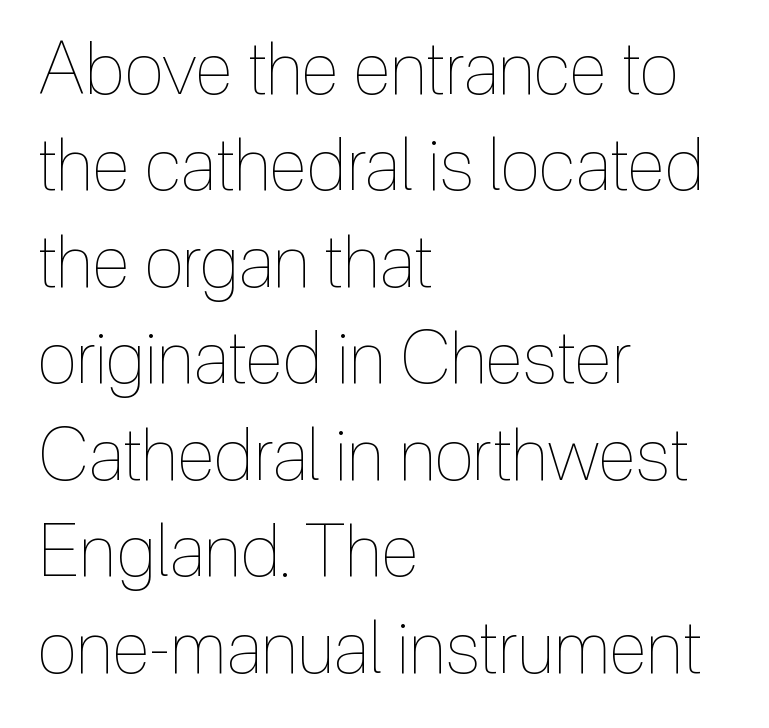
Q: Is the text bold? A: No.
Q: Is the text italic (slanted)? A: No, it is upright.
Q: Is the text underlined? A: No.
Q: How is the paragraph aligned? A: Left-aligned.
Q: Is the spacing between letters normal or unusually wide? A: Normal.
Q: Is the spacing between lines tight, normal or loose? A: Normal.
Q: Width (condensed, normal, or wide)? A: Condensed.
Q: x-height? A: Medium.
Q: Monospaced? A: No.
